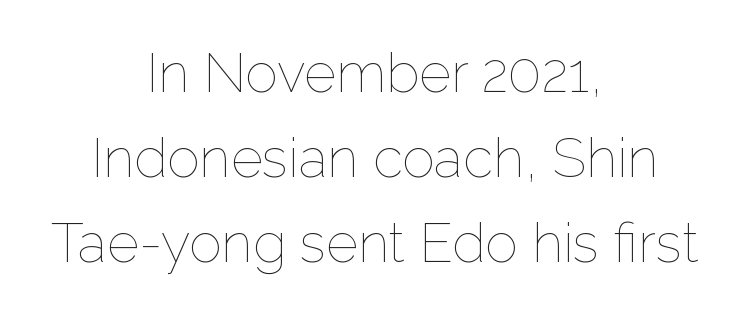
The image shows 55 px thin type, upright; set centered, normal line spacing (1.55x), normal letter spacing, not underlined; low stroke contrast and a medium x-height.
